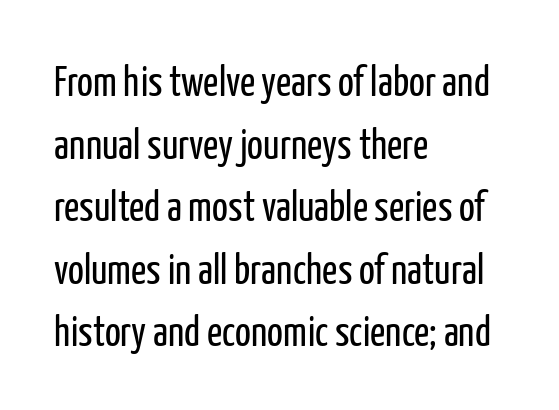
{"serif": "no", "italic": "no", "bold": "no", "weight": "regular", "width": "condensed", "stroke_contrast": "low", "x_height": "medium", "monospaced": "no", "underline": "no", "align": "left", "line_spacing": "normal", "line_spacing_ratio": 1.49, "letter_spacing": "normal", "letter_spacing_em": 0.0, "glyph_px": 42}
